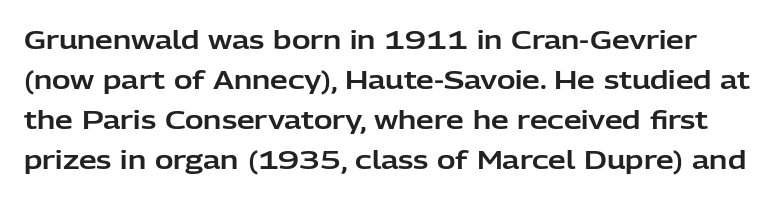
{"italic": "no", "underline": "no", "line_spacing": "normal", "line_spacing_ratio": 1.6, "letter_spacing": "normal", "letter_spacing_em": 0.0, "glyph_px": 25}
